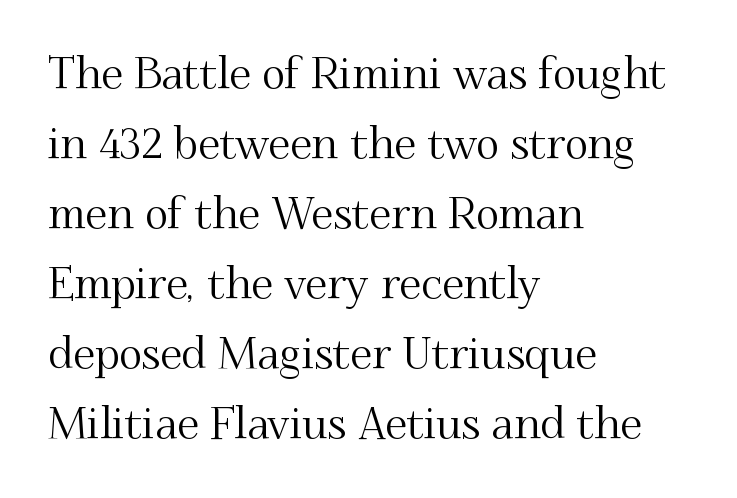
{"serif": "yes", "italic": "no", "width": "normal", "stroke_contrast": "medium", "x_height": "small", "monospaced": "no", "underline": "no", "align": "left", "line_spacing": "normal", "line_spacing_ratio": 1.59, "letter_spacing": "normal", "letter_spacing_em": 0.0, "glyph_px": 44}
